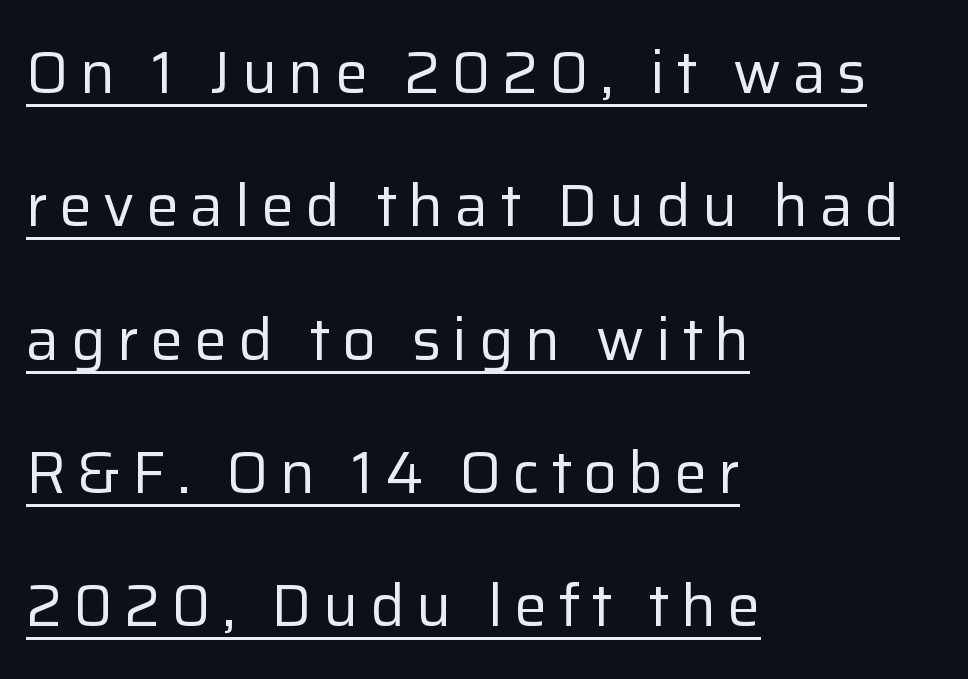
The image shows 59 px regular-weight sans-serif type, upright; set left-aligned, loose line spacing (2.26x), underlined; low stroke contrast and a medium x-height.
